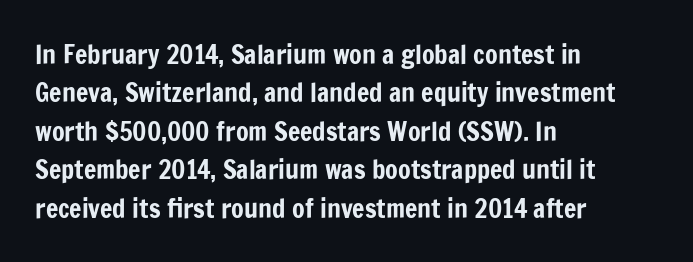
{"italic": "no", "underline": "no", "align": "left", "line_spacing": "normal", "line_spacing_ratio": 1.48, "letter_spacing": "normal", "letter_spacing_em": 0.0, "glyph_px": 26}
